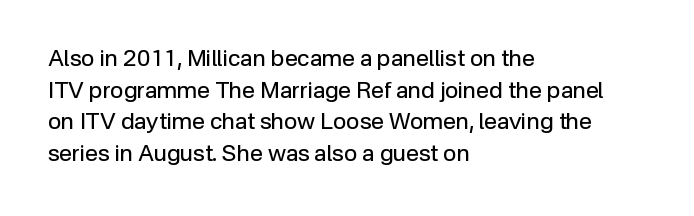
{"italic": "no", "bold": "no", "underline": "no", "align": "left", "line_spacing": "normal", "line_spacing_ratio": 1.38, "letter_spacing": "normal", "letter_spacing_em": 0.0, "glyph_px": 23}
